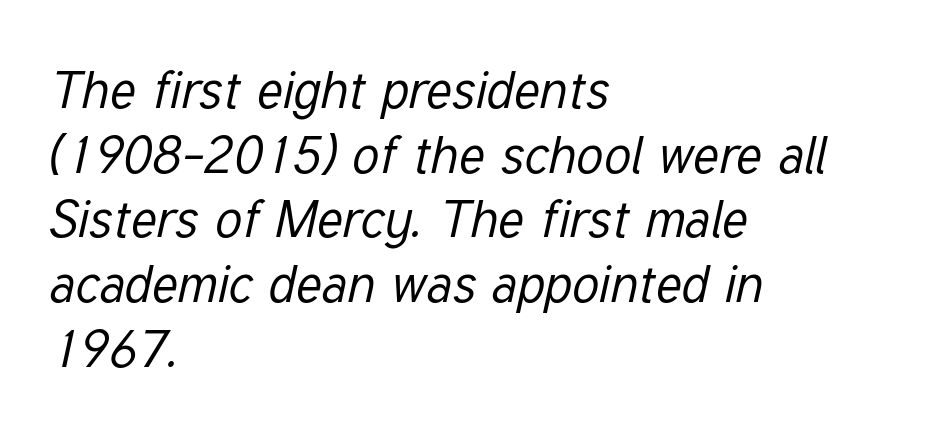
The image shows 53 px regular-weight, condensed type, italic (leaning right); set left-aligned, line spacing 1.22x, normal letter spacing, not underlined; low stroke contrast and a medium x-height.
